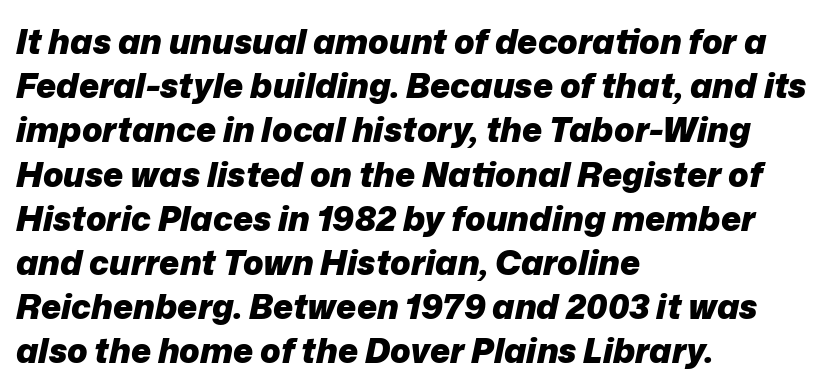
The image shows 34 px heavy type, italic (leaning right); set left-aligned, normal line spacing (1.3x), normal letter spacing, not underlined; low stroke contrast and a medium x-height.
